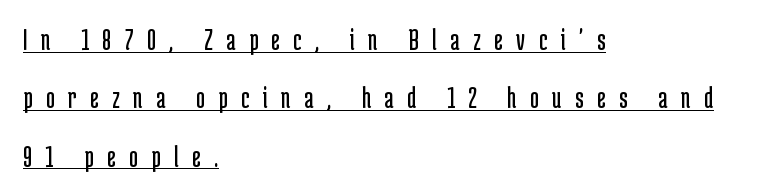
The image shows 31 px regular-weight, condensed sans-serif type, upright; set left-aligned, line spacing 1.88x, unusually wide letter spacing (+0.43 em), underlined; low stroke contrast and a medium x-height.
